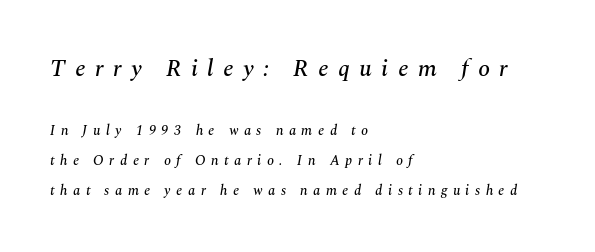
Q: Is the text italic (slanted)? A: Yes, it leans right by about 10 degrees.
Q: Is the text underlined? A: No.
Q: How is the paragraph aligned? A: Left-aligned.
Q: Is the spacing between letters normal or unusually wide? A: Unusually wide.
Q: Is the spacing between lines tight, normal or loose? A: Loose.
Q: Which block of text is set in a larger size, the first (top) or the second (bottom)? A: The first (top) one.
